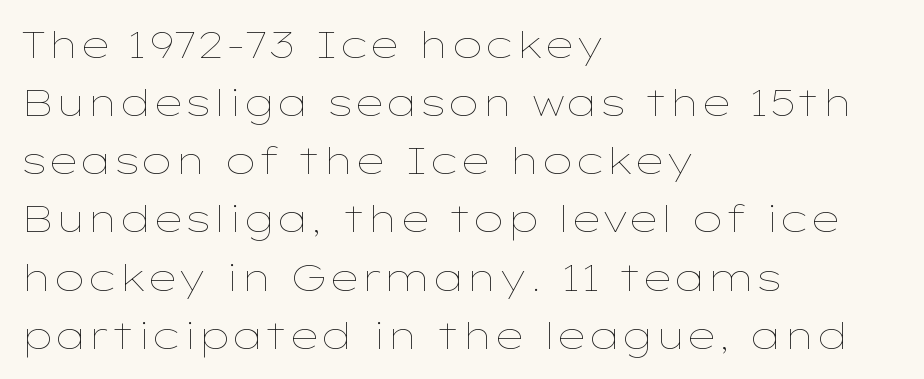
The image shows 38 px thin, wide type, upright; set left-aligned, normal line spacing (1.53x), normal letter spacing, not underlined; low stroke contrast and a medium x-height.
